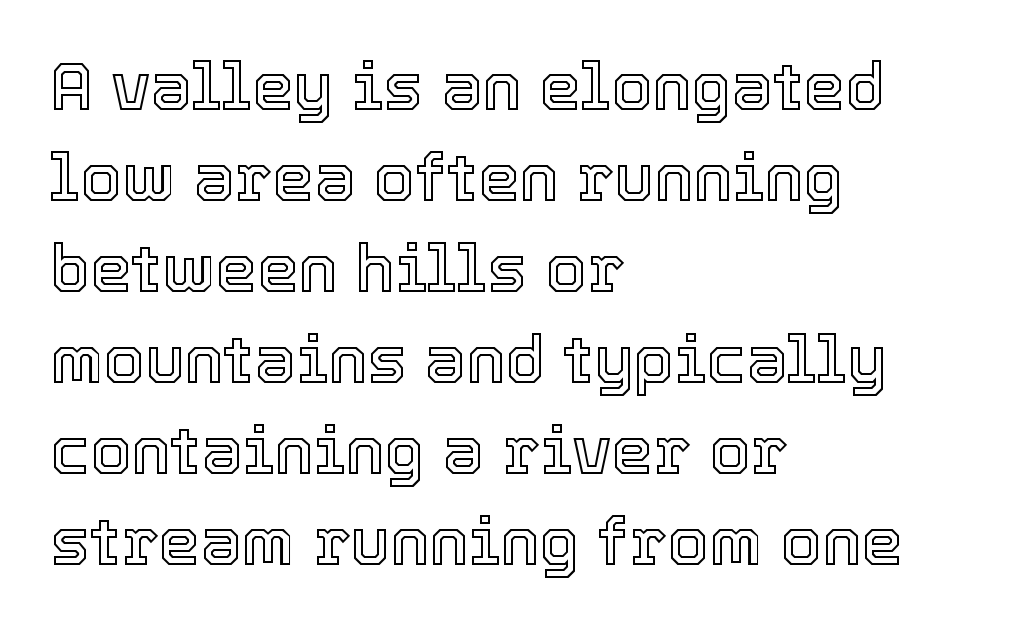
The gaps between neighbouring characters are ordinary and unremarkable. Bare-footed words on every line. Italic? Not at all — the glyphs are vertical. Typeset ragged right — the left edge is the straight one. Reading down the column, the eye jumps a familiar distance to each next line.
